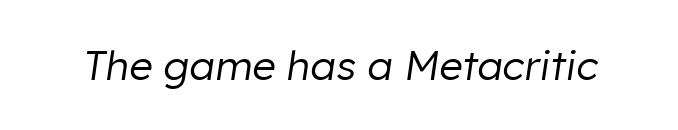
{"italic": "yes", "lean": "right", "slant_degrees": 8, "bold": "no", "weight": "regular", "width": "normal", "stroke_contrast": "low", "x_height": "medium", "monospaced": "no", "underline": "no", "letter_spacing": "normal", "letter_spacing_em": 0.0, "glyph_px": 41}
